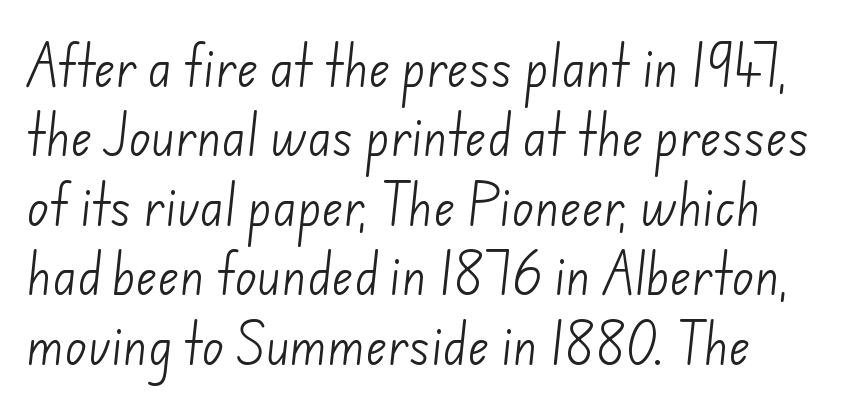
{"serif": "no", "bold": "no", "weight": "light", "width": "normal", "stroke_contrast": "low", "x_height": "small", "monospaced": "no", "underline": "no", "line_spacing": "normal", "line_spacing_ratio": 1.51, "letter_spacing": "normal", "letter_spacing_em": 0.0, "glyph_px": 46}
